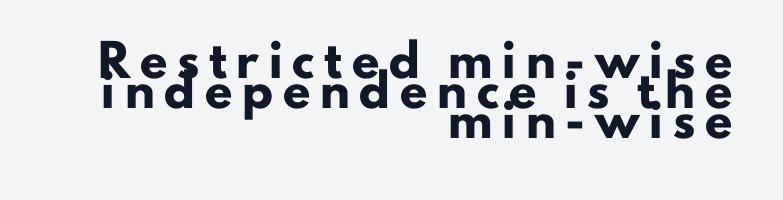
Q: Is the text bold? A: Yes.
Q: Is the text italic (slanted)? A: No, it is upright.
Q: Is the typeface a serif or a sans-serif typeface? A: Sans-serif.
Q: Is the text underlined? A: No.
Q: How is the paragraph aligned? A: Right-aligned.
Q: Is the spacing between letters normal or unusually wide? A: Unusually wide.
Q: Is the spacing between lines tight, normal or loose? A: Tight.
Q: Width (condensed, normal, or wide)? A: Normal.
Q: Stroke contrast? A: Low.
Q: x-height? A: Small.
Q: Monospaced? A: No.
